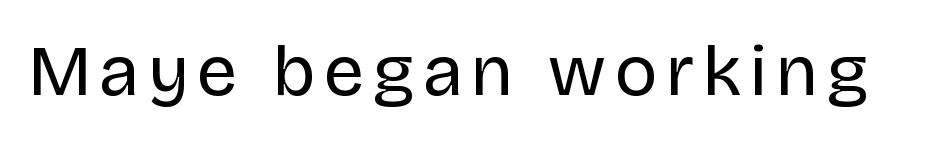
{"serif": "no", "italic": "no", "bold": "no", "weight": "regular", "width": "normal", "stroke_contrast": "low", "x_height": "large", "monospaced": "no", "underline": "no", "glyph_px": 72}
